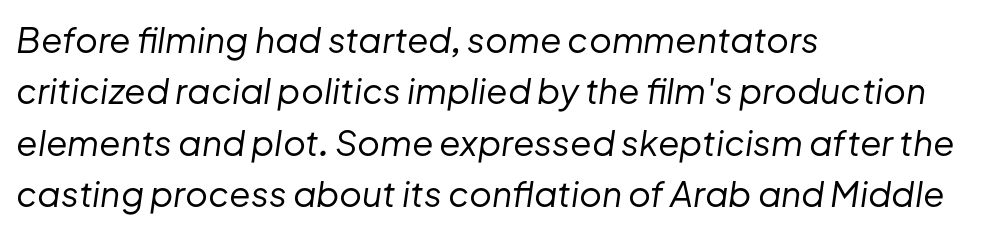
Q: Is the text bold? A: No.
Q: Is the text italic (slanted)? A: Yes, it leans right by about 8 degrees.
Q: Is the text underlined? A: No.
Q: How is the paragraph aligned? A: Left-aligned.
Q: Is the spacing between letters normal or unusually wide? A: Normal.
Q: Is the spacing between lines tight, normal or loose? A: Normal.
Q: Width (condensed, normal, or wide)? A: Normal.
Q: Stroke contrast? A: Low.
Q: x-height? A: Medium.
Q: Monospaced? A: No.
